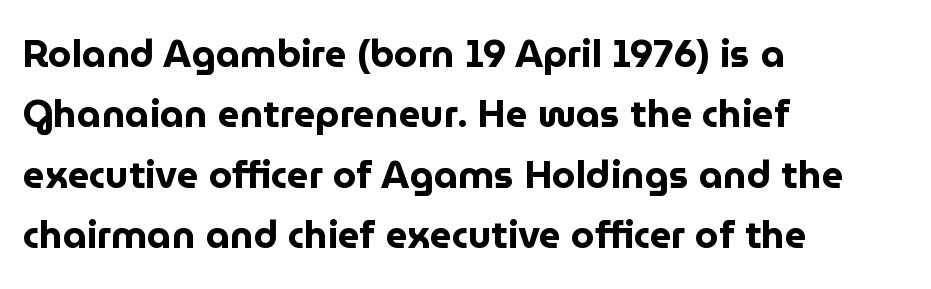
{"serif": "no", "italic": "no", "bold": "yes", "weight": "bold", "width": "normal", "stroke_contrast": "low", "x_height": "medium", "monospaced": "no", "underline": "no", "align": "left", "line_spacing": "normal", "line_spacing_ratio": 1.59, "letter_spacing": "normal", "letter_spacing_em": 0.0, "glyph_px": 38}
